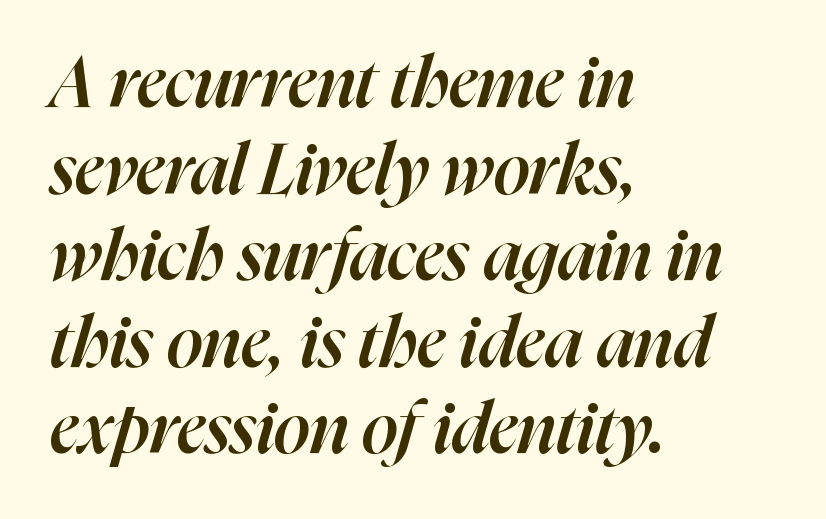
{"italic": "yes", "lean": "right", "slant_degrees": 16, "bold": "semi", "weight": "semibold", "width": "normal", "stroke_contrast": "high", "x_height": "medium", "monospaced": "no", "underline": "no", "align": "left", "line_spacing_ratio": 1.22, "letter_spacing": "normal", "letter_spacing_em": 0.0, "glyph_px": 71}
